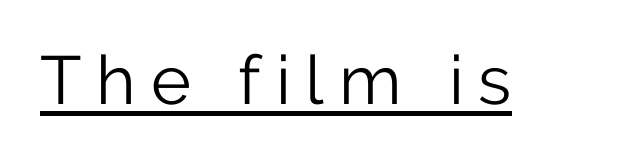
{"serif": "no", "italic": "no", "bold": "no", "weight": "light", "width": "normal", "stroke_contrast": "low", "x_height": "medium", "monospaced": "no", "underline": "yes", "letter_spacing": "wide", "letter_spacing_em": 0.22, "glyph_px": 68}
